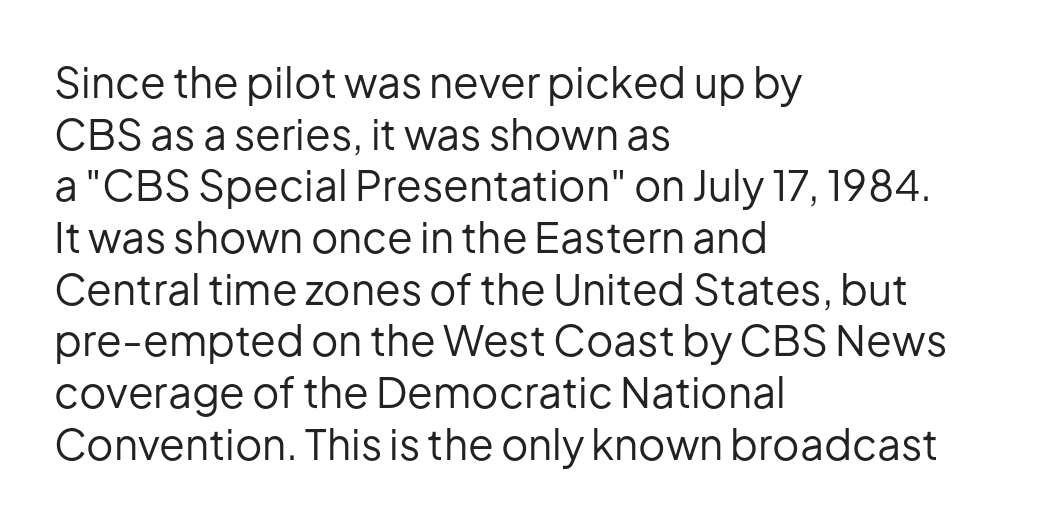
The image shows 42 px regular-weight sans-serif type, upright; set left-aligned, line spacing 1.23x, normal letter spacing, not underlined; low stroke contrast and a medium x-height.
